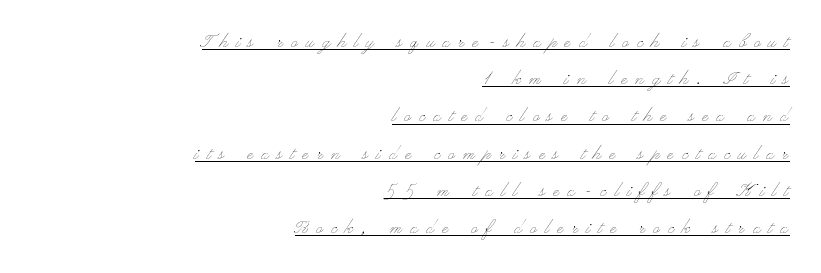
{"bold": "no", "underline": "yes", "align": "right", "line_spacing": "normal", "line_spacing_ratio": 1.69, "letter_spacing": "wide", "letter_spacing_em": 0.38, "glyph_px": 22}
